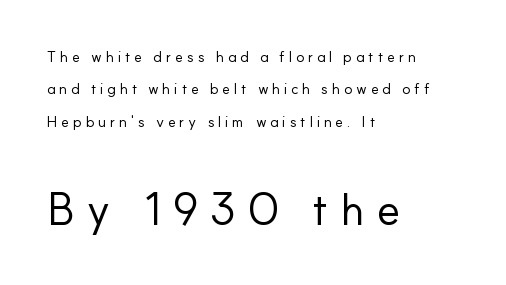
The image shows 45 px regular-weight sans-serif type, upright; set left-aligned, loose line spacing (2.16x), unusually wide letter spacing (+0.25 em), not underlined; the second (bottom) block is 3.0x larger; low stroke contrast and a small x-height.
